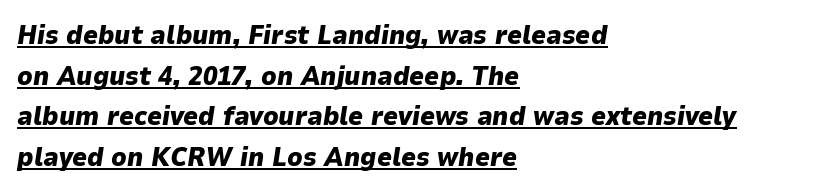
The image shows 26 px bold type, italic (leaning right); set left-aligned, normal line spacing (1.56x), normal letter spacing, underlined.
